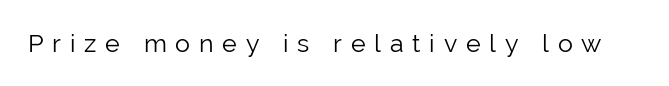
{"italic": "no", "bold": "no", "underline": "no", "letter_spacing": "wide", "letter_spacing_em": 0.35, "glyph_px": 25}
